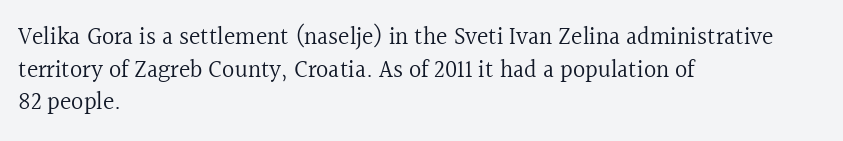
{"italic": "no", "bold": "no", "underline": "no", "align": "left", "line_spacing": "normal", "line_spacing_ratio": 1.36, "letter_spacing": "normal", "letter_spacing_em": 0.0, "glyph_px": 24}
